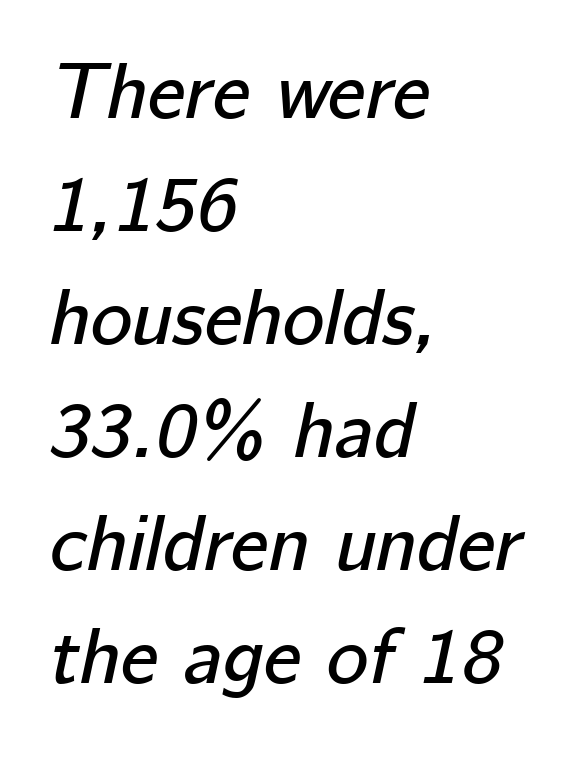
Typeset ragged right — the left edge is the straight one. The specimen reads as italic at a glance. Character widths vary here, with narrow letters taking less room than wide ones. Each new line begins a customary step beneath the previous one.
